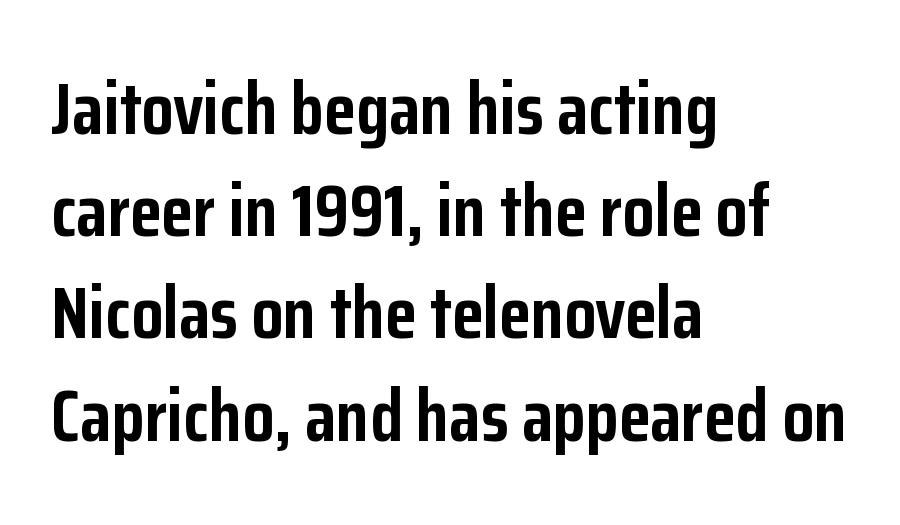
The image shows 73 px semibold, condensed sans-serif type, upright; set left-aligned, normal line spacing (1.4x), normal letter spacing, not underlined; low stroke contrast and a medium x-height.
